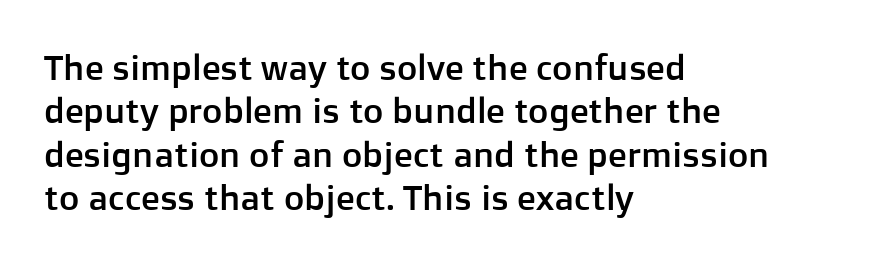
The image shows 35 px sans-serif type, upright; set left-aligned, line spacing 1.24x, normal letter spacing, not underlined; low stroke contrast and a medium x-height.
